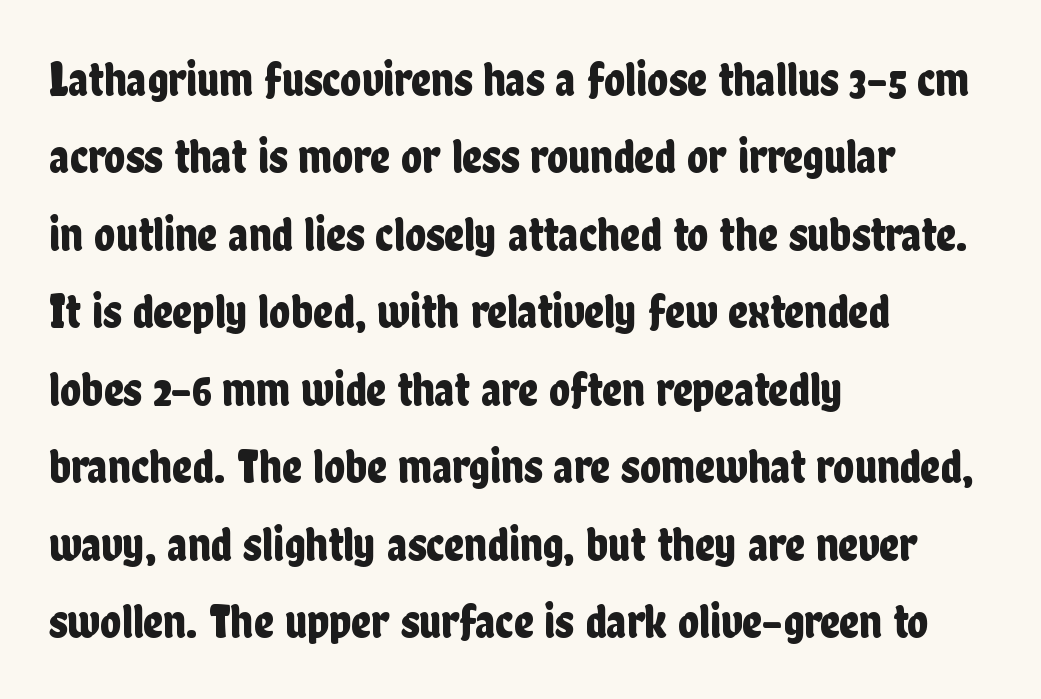
The image shows 49 px condensed sans-serif type, upright; set left-aligned, normal line spacing (1.58x), normal letter spacing, not underlined; low stroke contrast and a medium x-height.
